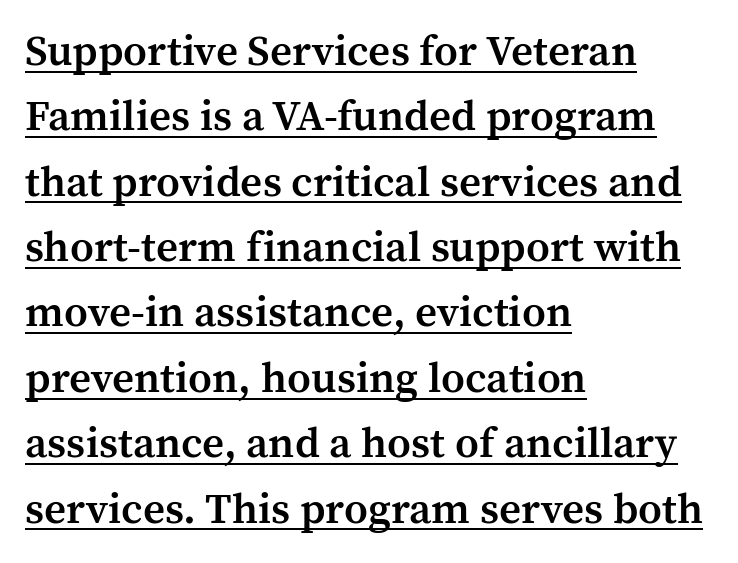
The image shows 43 px semibold serif type, upright; set left-aligned, normal line spacing (1.52x), normal letter spacing, underlined; medium stroke contrast and a medium x-height.
